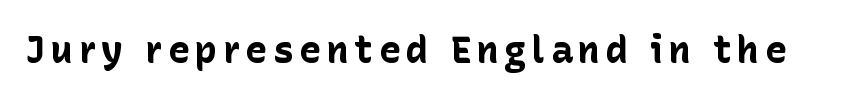
The image shows 37 px bold sans-serif type, upright; set not underlined; low stroke contrast and a medium x-height.
